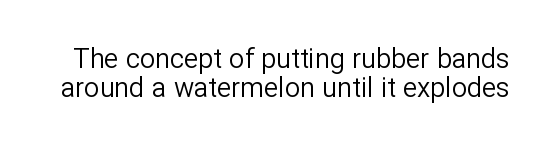
Q: Is the text bold? A: No.
Q: Is the text italic (slanted)? A: No, it is upright.
Q: Is the text underlined? A: No.
Q: Is the spacing between letters normal or unusually wide? A: Normal.
Q: Is the spacing between lines tight, normal or loose? A: Tight.
